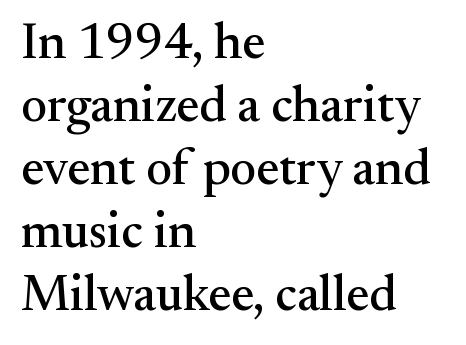
Q: Is the text italic (slanted)? A: No, it is upright.
Q: Is the typeface a serif or a sans-serif typeface? A: Serif.
Q: Is the text underlined? A: No.
Q: How is the paragraph aligned? A: Left-aligned.
Q: Is the spacing between letters normal or unusually wide? A: Normal.
Q: Is the spacing between lines tight, normal or loose? A: Normal.
Q: Width (condensed, normal, or wide)? A: Normal.
Q: Stroke contrast? A: Medium.
Q: x-height? A: Small.
Q: Monospaced? A: No.
